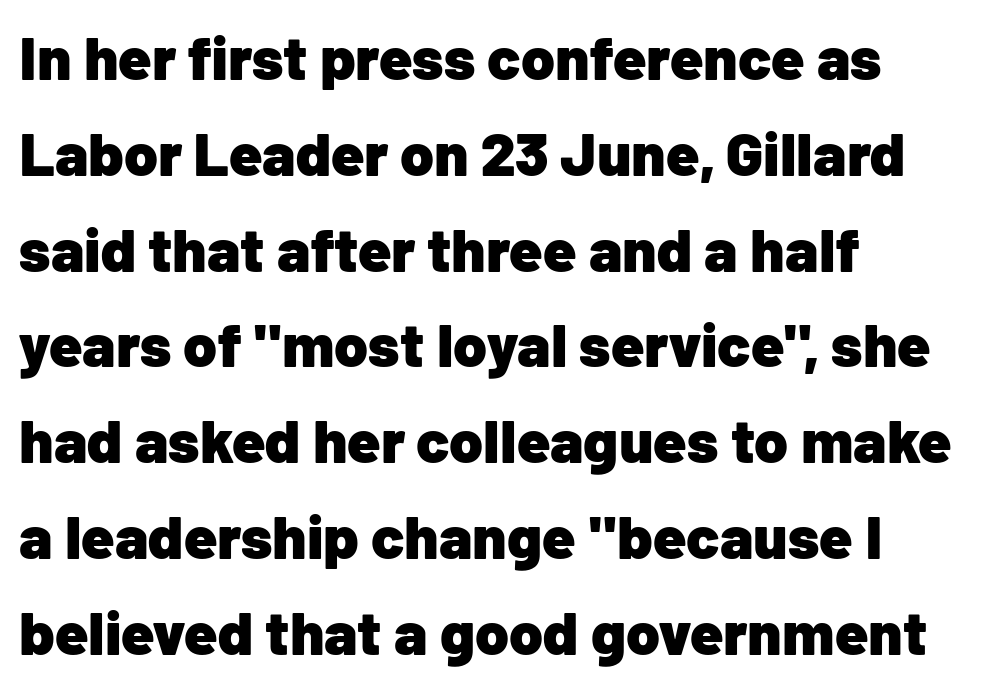
Does the copy run flush right? No — it runs flush left. Any mark beneath the type? The region is blank. Honestly, the row spacing looks completely unremarkable. Heavy, bold letterforms. To sum up the face: it is a sans, with no serifs.
